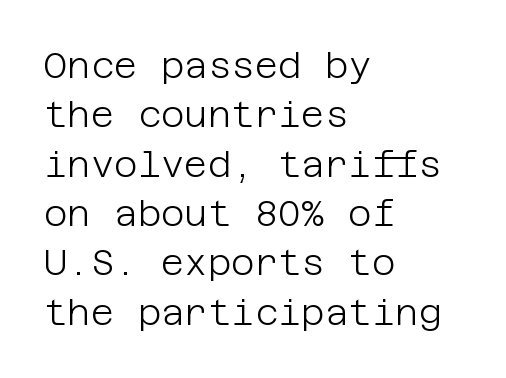
Italic? Not at all — the glyphs are vertical. The words here are not underlined. Quick note: interline space is typical. The face used here is a sans, in the tradition of grotesques and geometrics. Bold? No — there's no thickening of the strokes.
